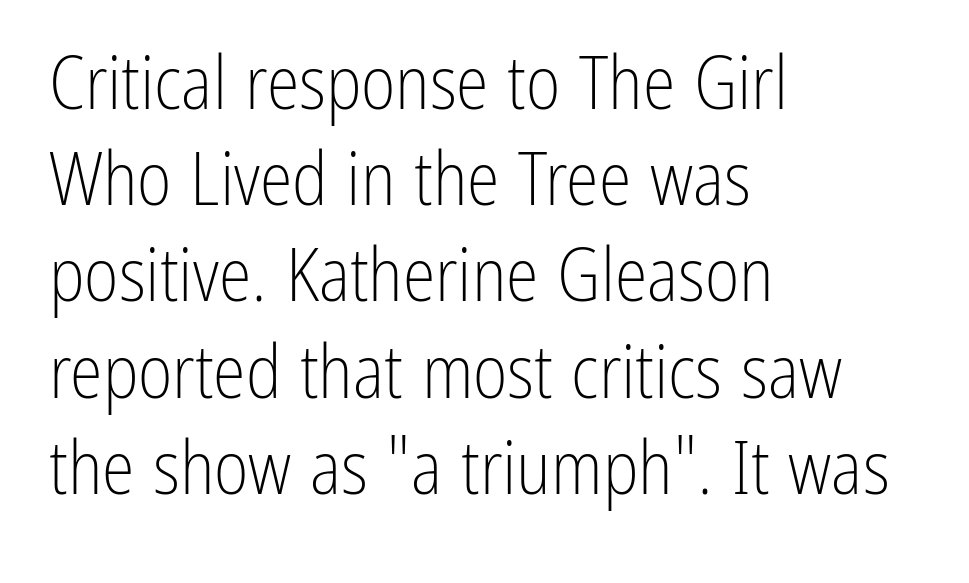
This rendering employs a face without finishing strokes, i.e., a sans-serif. Each line starts at the same left margin while the right side varies. Evenly set lines give the paragraph a standard silhouette. Anything drawn beneath the words? Only blank space. In terms of letterspacing, this is plain default setting. Every stem runs plumb, perpendicular to the baseline.
